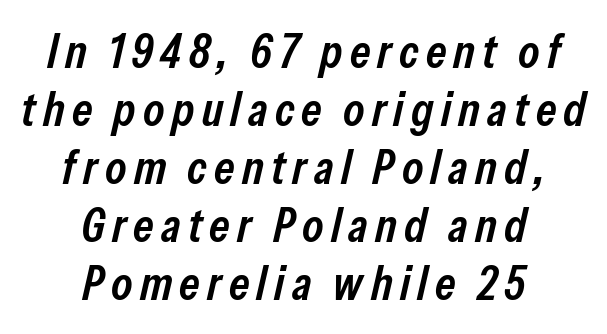
The image shows 48 px semibold, condensed type, italic (leaning right); set centered, line spacing 1.21x, not underlined; low stroke contrast and a medium x-height.
